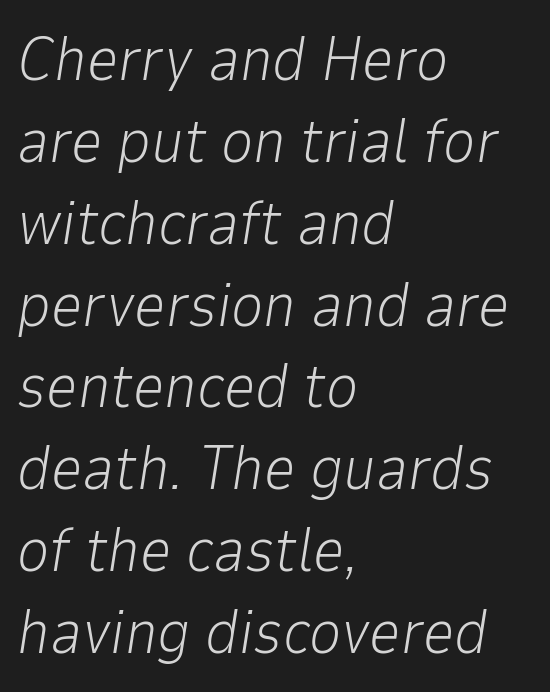
Any mark beneath the type? The region is blank. Line spacing here is normal. This is oblique type, the kind used for emphasis or titles. A light-to-regular cut is what we see here. Line beginnings align vertically; line endings do not. Standard letterfit; no display-style spreading of the glyphs.
